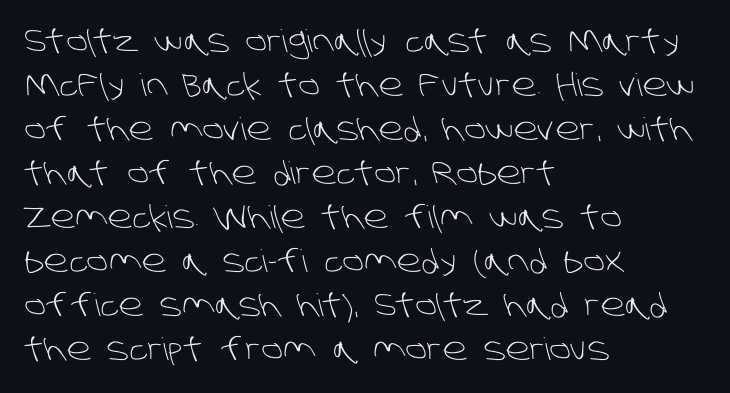
{"serif": "no", "bold": "no", "weight": "light", "width": "normal", "stroke_contrast": "low", "x_height": "large", "monospaced": "no", "underline": "no", "align": "left", "line_spacing": "normal", "line_spacing_ratio": 1.42, "letter_spacing": "normal", "letter_spacing_em": 0.0, "glyph_px": 31}
